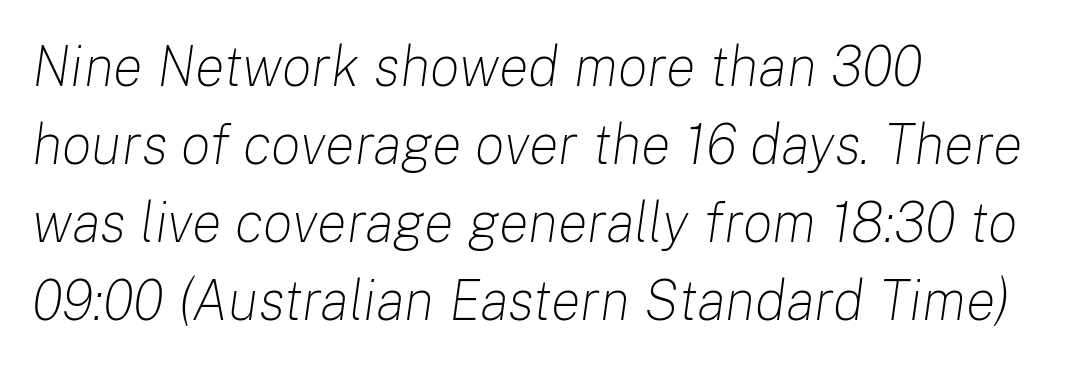
This sample has the flowing, uneven cadence of proportional lettering. Words float on clear page, feet unadorned. A normal amount of white space separates one row of letters from the next. Nobody touched the tracking dial on this one. Every row of glyphs begins at an identical x-position on the left.
